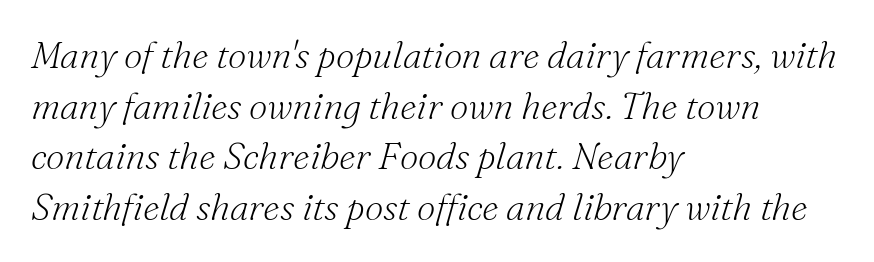
{"serif": "yes", "italic": "yes", "lean": "right", "slant_degrees": 16, "bold": "no", "weight": "light", "width": "normal", "stroke_contrast": "medium", "x_height": "small", "monospaced": "no", "underline": "no", "align": "left", "line_spacing": "normal", "line_spacing_ratio": 1.37, "letter_spacing": "normal", "letter_spacing_em": 0.0, "glyph_px": 37}
